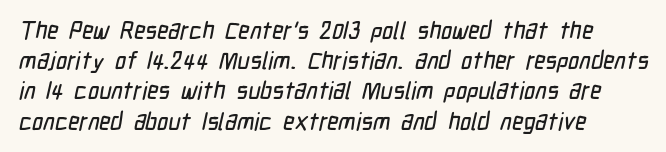
Any mark beneath the type? The region is blank. Nobody touched the tracking dial on this one. The rendering uses a moderate line-height, typical for paragraphs.
